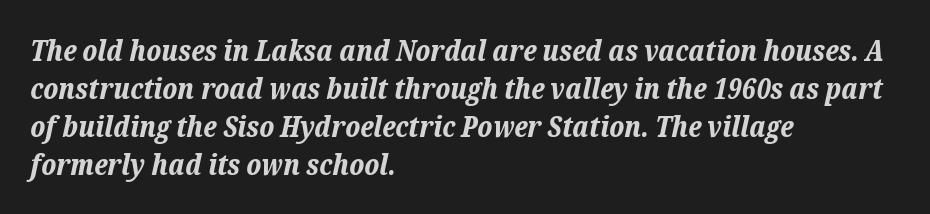
If you drew a ruler down the left edge, every line would touch it. Regarding leading, the lines here are spaced in the standard way. The horizontal fit of the characters is conventional and even. Is the type bold? Yes — the strokes are clearly thick and heavy. This rendering features lettering with no underline. Italic? Definitely — the glyphs are oblique.
